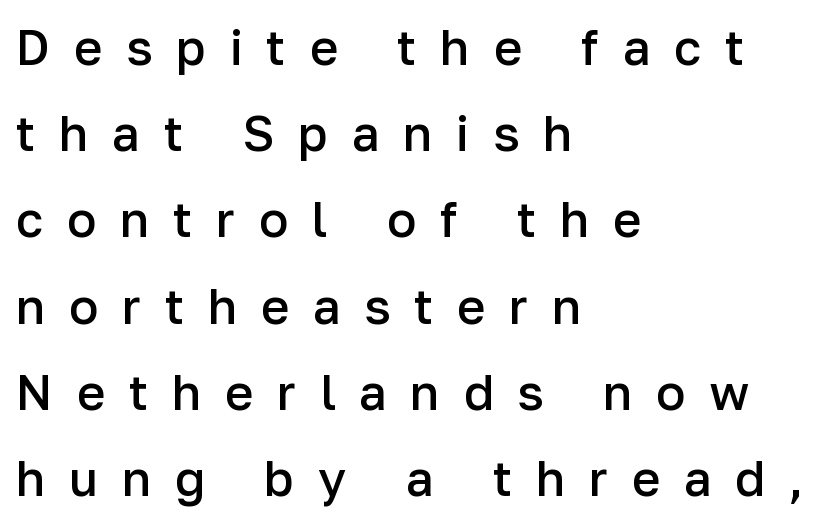
The image shows 49 px semibold sans-serif type, upright; set left-aligned, line spacing 1.76x, unusually wide letter spacing (+0.48 em), not underlined; low stroke contrast and a medium x-height.
